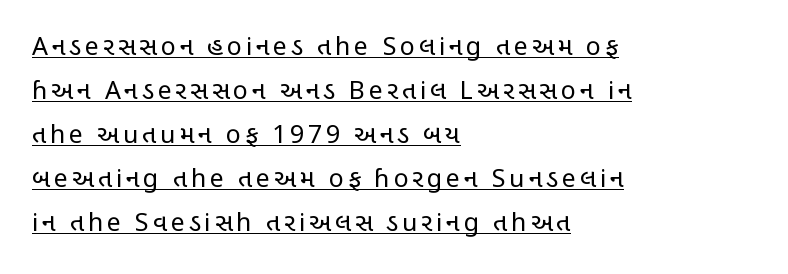
Q: Is the text bold? A: No.
Q: Is the text italic (slanted)? A: No, it is upright.
Q: Is the text underlined? A: Yes.
Q: How is the paragraph aligned? A: Left-aligned.
